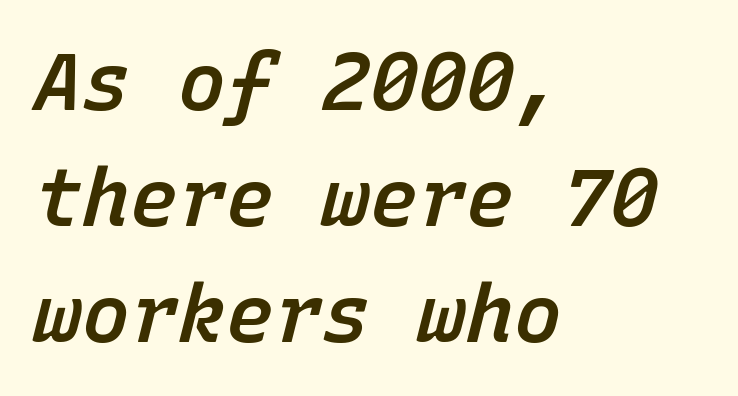
{"italic": "yes", "lean": "right", "slant_degrees": 15, "bold": "semi", "weight": "semibold", "width": "normal", "stroke_contrast": "low", "x_height": "medium", "monospaced": "yes", "underline": "no", "align": "left", "line_spacing": "normal", "line_spacing_ratio": 1.45, "letter_spacing": "normal", "letter_spacing_em": 0.0, "glyph_px": 80}
